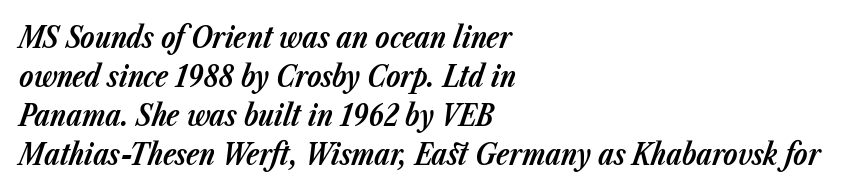
Think of a printed novel: that variable character pitch is what you see here. Tall strokes in this sample are angled rather than plumb. Vertically, the passage feels balanced, rows spaced as you'd expect. This rendering uses left alignment, leaving the right contour irregular. The foot of each line stays bare and open.
